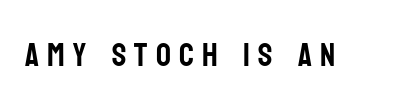
Q: Is the text italic (slanted)? A: No, it is upright.
Q: Is the typeface a serif or a sans-serif typeface? A: Sans-serif.
Q: Is the text underlined? A: No.
Q: Is the spacing between letters normal or unusually wide? A: Unusually wide.
Q: Width (condensed, normal, or wide)? A: Condensed.
Q: Stroke contrast? A: Low.
Q: x-height? A: Large.
Q: Monospaced? A: No.
